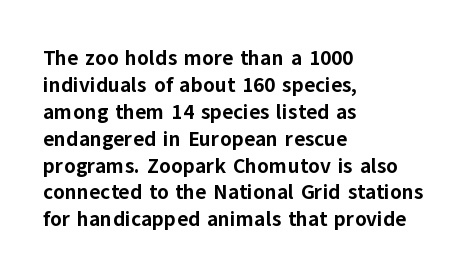
Q: Is the text bold? A: Yes.
Q: Is the text italic (slanted)? A: No, it is upright.
Q: Is the text underlined? A: No.
Q: How is the paragraph aligned? A: Left-aligned.
Q: Is the spacing between letters normal or unusually wide? A: Normal.
Q: Is the spacing between lines tight, normal or loose? A: Normal.
